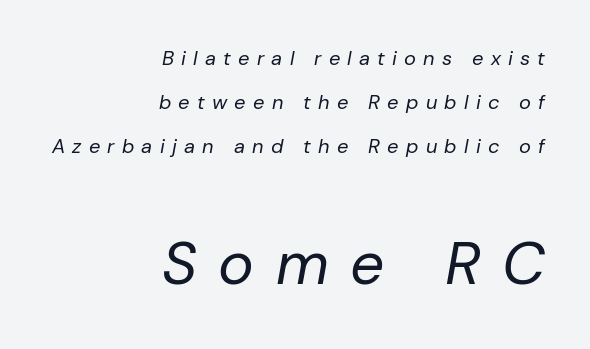
Q: Is the text bold? A: No.
Q: Is the text italic (slanted)? A: Yes, it leans right by about 10 degrees.
Q: Is the text underlined? A: No.
Q: How is the paragraph aligned? A: Right-aligned.
Q: Is the spacing between letters normal or unusually wide? A: Unusually wide.
Q: Is the spacing between lines tight, normal or loose? A: Loose.
Q: Which block of text is set in a larger size, the first (top) or the second (bottom)? A: The second (bottom) one.
Q: Width (condensed, normal, or wide)? A: Normal.
Q: Stroke contrast? A: Low.
Q: x-height? A: Medium.
Q: Monospaced? A: No.
